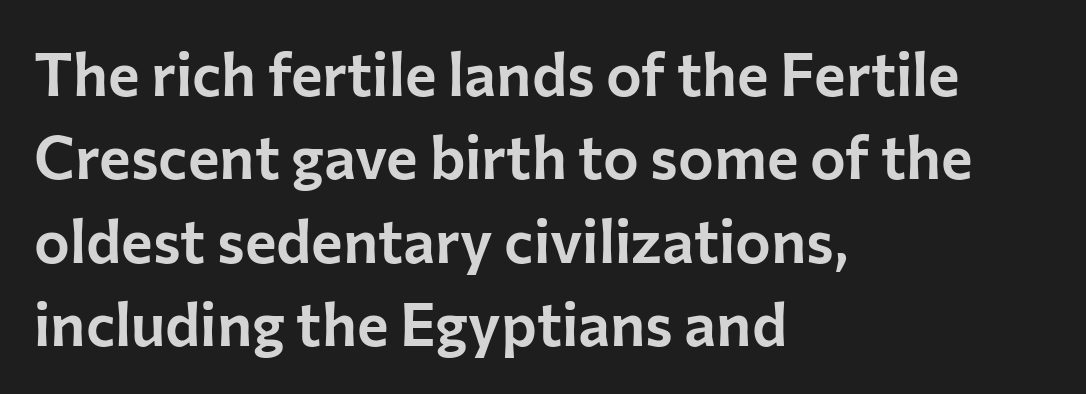
Q: Is the text italic (slanted)? A: No, it is upright.
Q: Is the typeface a serif or a sans-serif typeface? A: Sans-serif.
Q: Is the text underlined? A: No.
Q: How is the paragraph aligned? A: Left-aligned.
Q: Is the spacing between letters normal or unusually wide? A: Normal.
Q: Is the spacing between lines tight, normal or loose? A: Normal.
Q: Width (condensed, normal, or wide)? A: Normal.
Q: Stroke contrast? A: Low.
Q: x-height? A: Medium.
Q: Monospaced? A: No.
